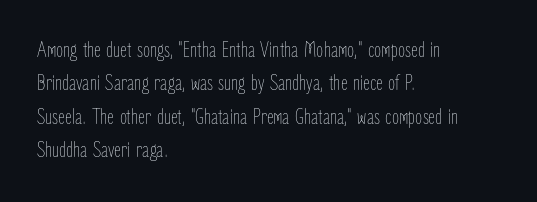
Q: Is the text bold? A: No.
Q: Is the text italic (slanted)? A: No, it is upright.
Q: Is the text underlined? A: No.
Q: How is the paragraph aligned? A: Left-aligned.
Q: Is the spacing between letters normal or unusually wide? A: Normal.
Q: Is the spacing between lines tight, normal or loose? A: Normal.
